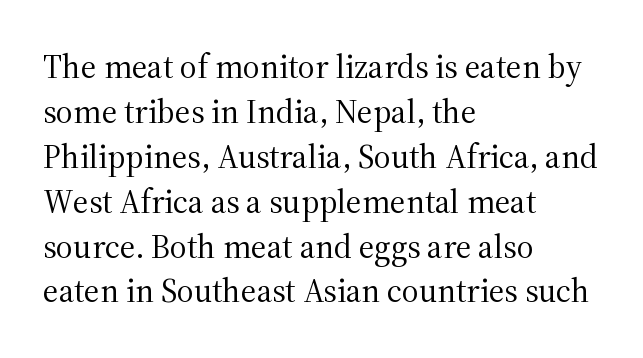
Each letter's strokes conclude with small projecting serifs. Does the leading feel generous? No, just average. The lettering stays uniformly vertical, giving the passage a roman look. The rendering uses natural spacing where letterforms have individual widths. The characters are drawn with everyday or finer stroke widths. Here the glyphs are tracked normally, forming tight word shapes.
